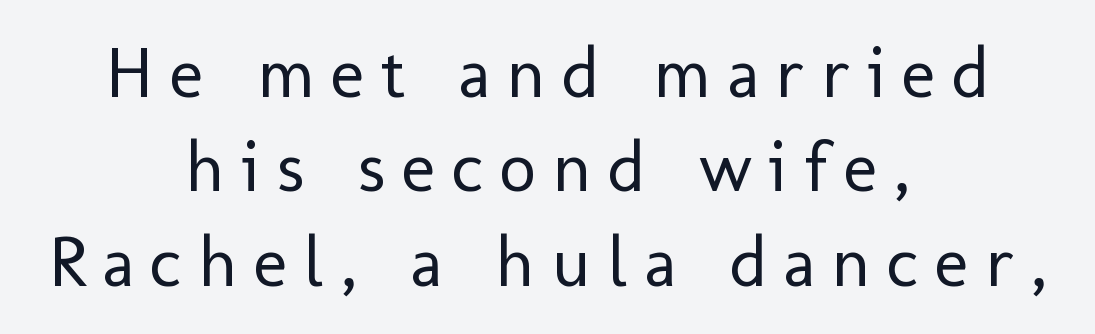
The image shows 72 px regular-weight sans-serif type, upright; set centered, normal line spacing (1.31x), unusually wide letter spacing (+0.23 em), not underlined; low stroke contrast and a medium x-height.
